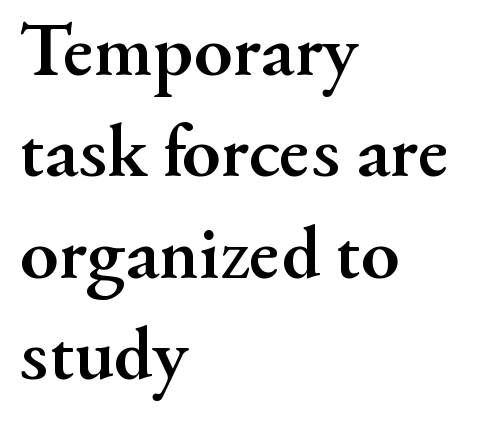
{"serif": "yes", "italic": "no", "bold": "yes", "weight": "semibold", "width": "normal", "stroke_contrast": "medium", "x_height": "small", "monospaced": "no", "underline": "no", "align": "left", "line_spacing": "normal", "line_spacing_ratio": 1.3, "letter_spacing": "normal", "letter_spacing_em": 0.0, "glyph_px": 78}
